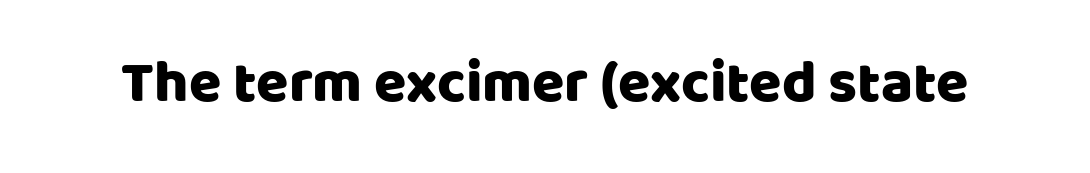
Q: Is the text italic (slanted)? A: No, it is upright.
Q: Is the typeface a serif or a sans-serif typeface? A: Sans-serif.
Q: Is the text underlined? A: No.
Q: Is the spacing between letters normal or unusually wide? A: Normal.
Q: Width (condensed, normal, or wide)? A: Normal.
Q: Stroke contrast? A: Low.
Q: x-height? A: Large.
Q: Monospaced? A: No.
